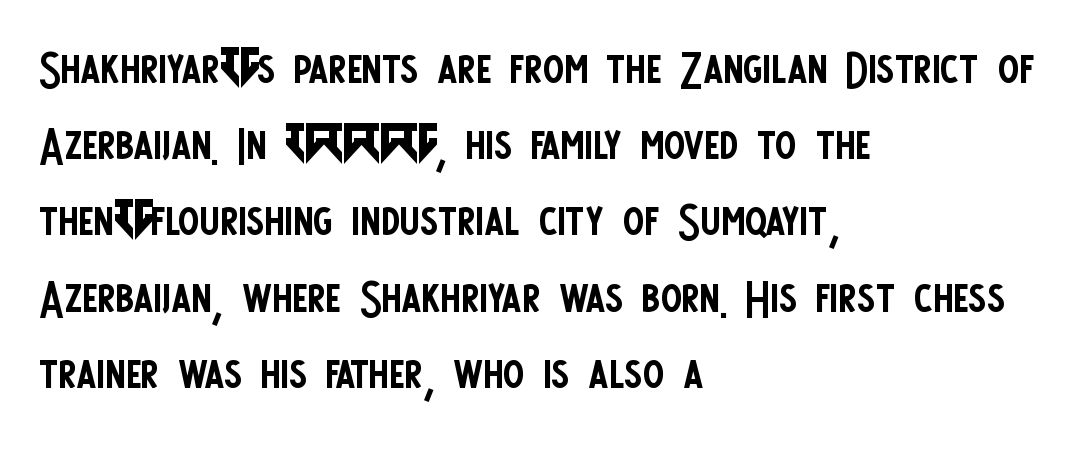
Weight: regular or lighter. Do the letters lean? They stand straight. One-word summary of the alignment: left. Is this a fixed-width face? No — the glyphs have proportional, varying widths. Classification — sans serif.
